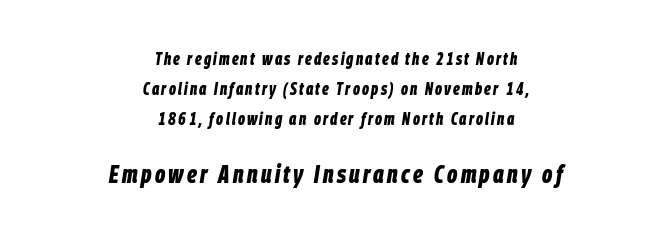
The sample has been set heavy, in full bold. These lines are centered, leaving both edges ragged. Quick note: italic. Size contrast runs from small at the top to large at the bottom. Underlining? Definitely not there.
